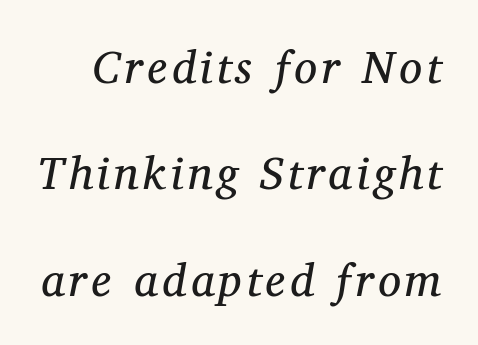
Italic? Definitely — the glyphs are oblique. Looks like regular typesetting: each glyph gets only the width it needs. The line-height multiplier appears high, well above default. A clean baseline with only descenders dipping below it.
